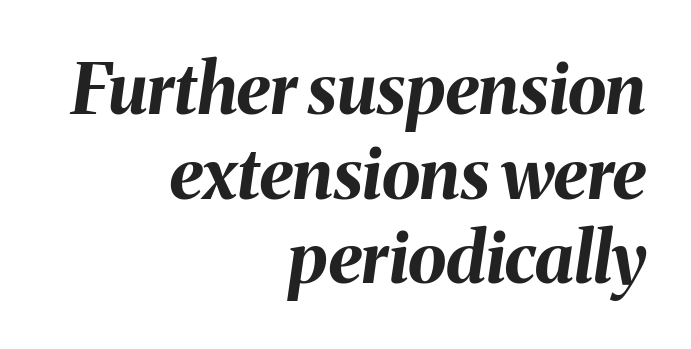
The typography opts for an oblique posture over an upright one. Standard letterfit; no display-style spreading of the glyphs. Typographic density is high because the face is bold. A typesetter would call this proportional, since set widths differ per character. Lines of text with bare space underneath. Line ends are locked; line starts wander.
